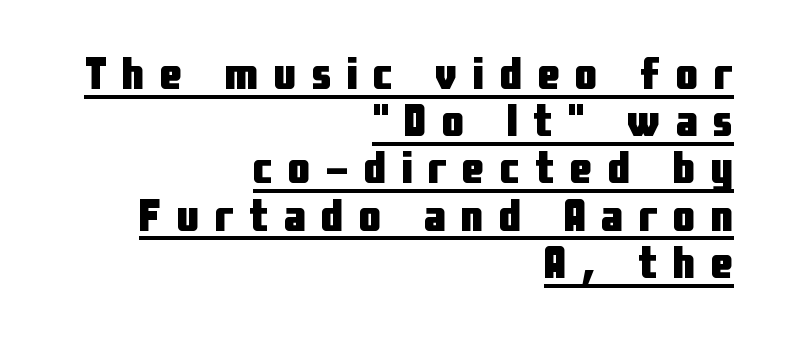
Q: Is the text bold? A: Yes.
Q: Is the text italic (slanted)? A: No, it is upright.
Q: Is the typeface a serif or a sans-serif typeface? A: Sans-serif.
Q: Is the text underlined? A: Yes.
Q: How is the paragraph aligned? A: Right-aligned.
Q: Is the spacing between letters normal or unusually wide? A: Unusually wide.
Q: Is the spacing between lines tight, normal or loose? A: Tight.
Q: Width (condensed, normal, or wide)? A: Condensed.
Q: Stroke contrast? A: Low.
Q: x-height? A: Medium.
Q: Monospaced? A: No.
